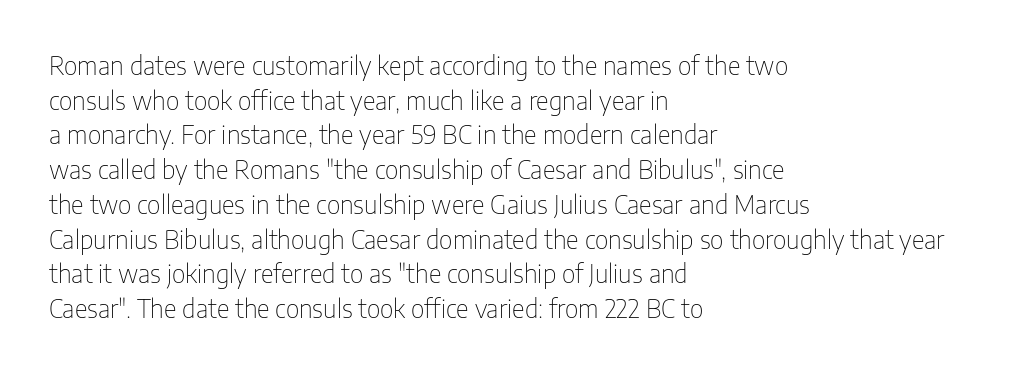
Q: Is the text bold? A: No.
Q: Is the text italic (slanted)? A: No, it is upright.
Q: Is the text underlined? A: No.
Q: How is the paragraph aligned? A: Left-aligned.
Q: Is the spacing between letters normal or unusually wide? A: Normal.
Q: Is the spacing between lines tight, normal or loose? A: Normal.
